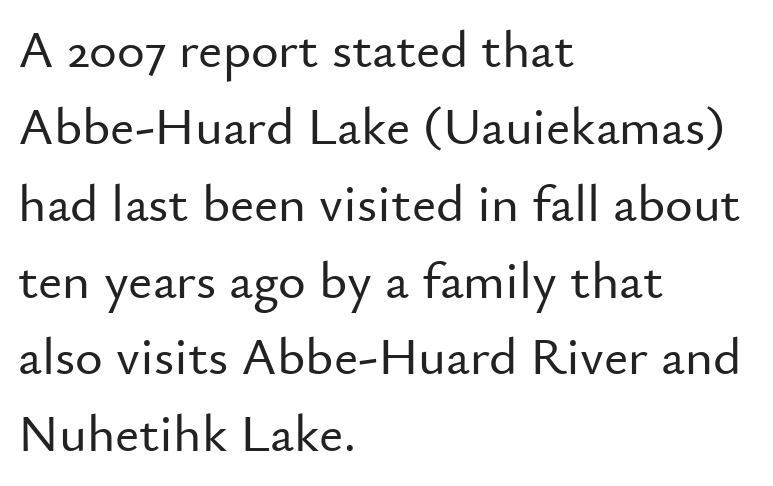
Ordinary non-slanted type is in use. Line starts are locked; line ends wander. Honestly, there is no underline to notice here at all. Nothing sits at the stroke ends, so this counts as sans-serif. Spacing verdict: proportional, widths tailored to each character. Is the letter spacing exaggerated? No — it looks like the ordinary default.
